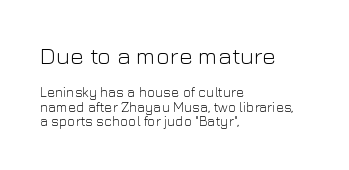
Q: Is the text bold? A: No.
Q: Is the text italic (slanted)? A: No, it is upright.
Q: Is the text underlined? A: No.
Q: How is the paragraph aligned? A: Left-aligned.
Q: Is the spacing between letters normal or unusually wide? A: Normal.
Q: Is the spacing between lines tight, normal or loose? A: Tight.
Q: Which block of text is set in a larger size, the first (top) or the second (bottom)? A: The first (top) one.
